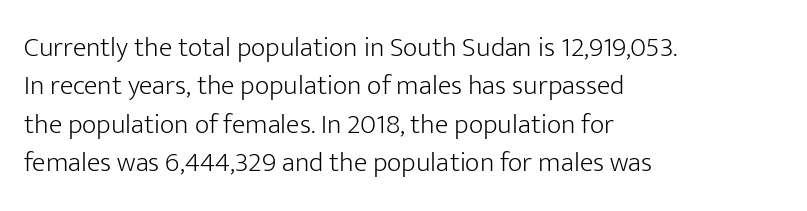
{"serif": "no", "italic": "no", "bold": "no", "weight": "light", "width": "normal", "stroke_contrast": "low", "x_height": "medium", "monospaced": "no", "underline": "no", "align": "left", "line_spacing": "normal", "line_spacing_ratio": 1.37, "letter_spacing": "normal", "letter_spacing_em": 0.0, "glyph_px": 28}
